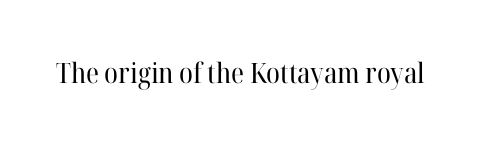
The image shows 28 px regular-weight serif type, upright; set normal letter spacing, not underlined; high stroke contrast and a medium x-height.
